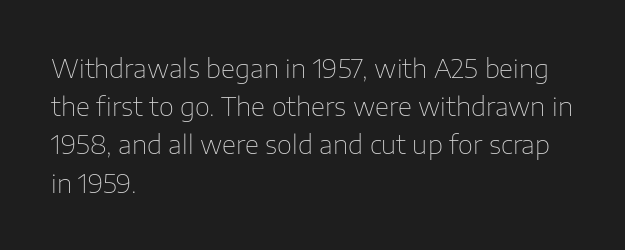
Q: Is the text bold? A: No.
Q: Is the text italic (slanted)? A: No, it is upright.
Q: Is the text underlined? A: No.
Q: How is the paragraph aligned? A: Left-aligned.
Q: Is the spacing between letters normal or unusually wide? A: Normal.
Q: Is the spacing between lines tight, normal or loose? A: Normal.
